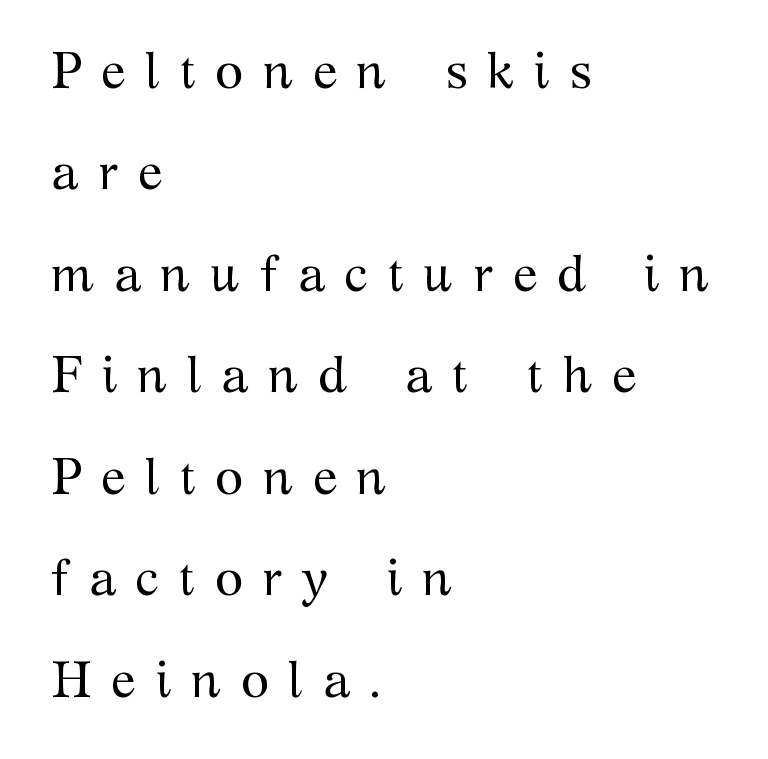
Q: Is the text bold? A: No.
Q: Is the text italic (slanted)? A: No, it is upright.
Q: Is the typeface a serif or a sans-serif typeface? A: Serif.
Q: Is the text underlined? A: No.
Q: How is the paragraph aligned? A: Left-aligned.
Q: Is the spacing between letters normal or unusually wide? A: Unusually wide.
Q: Is the spacing between lines tight, normal or loose? A: Loose.
Q: Width (condensed, normal, or wide)? A: Normal.
Q: Stroke contrast? A: Medium.
Q: x-height? A: Medium.
Q: Monospaced? A: No.
